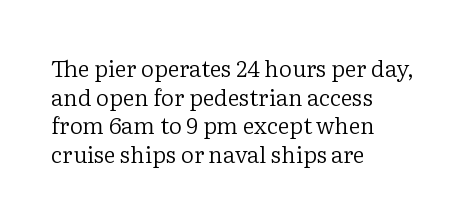
{"italic": "no", "bold": "no", "underline": "no", "align": "left", "line_spacing": "normal", "line_spacing_ratio": 1.25, "letter_spacing": "normal", "letter_spacing_em": 0.0, "glyph_px": 23}
